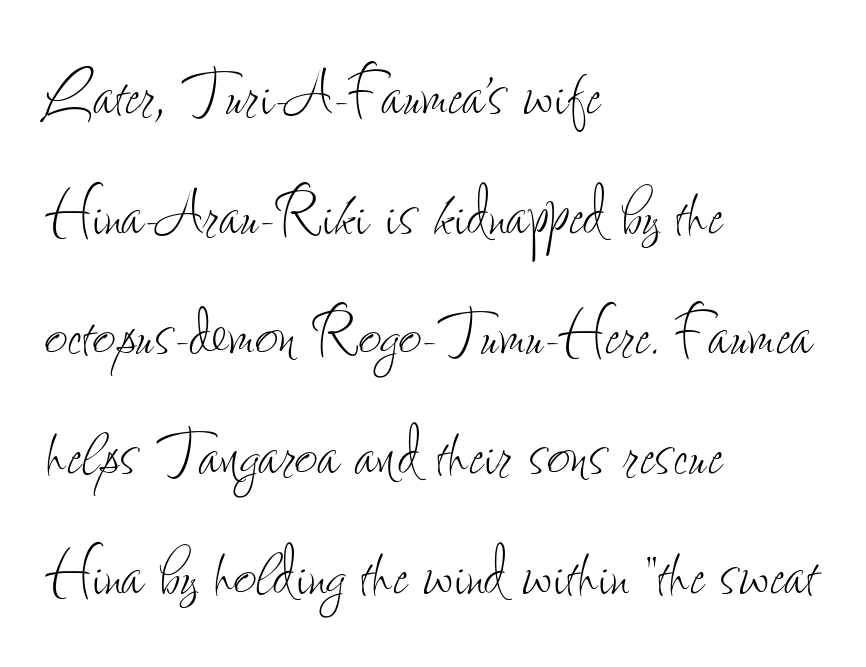
Think of a printed novel: that variable character pitch is what you see here. You could call the tracking neutral — neither tight nor loose. The baseline area is clear. Weight: regular or lighter. A classic flush-left, rag-right setting is used for this passage.
